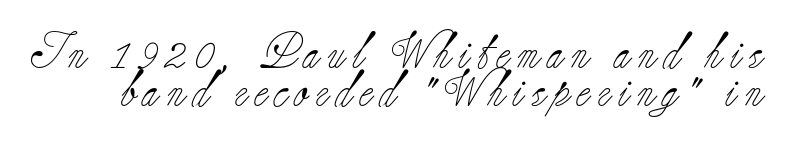
Regarding leading, the lines here are crowded together. Proportional: the letters do not fall into vertical columns. This reads as an unemphasized weight, regular at the heaviest. What kind of face is this? One with serifs.
